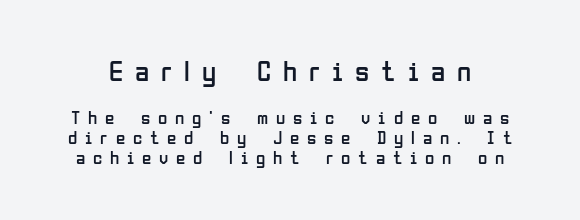
Q: Is the text bold? A: No.
Q: Is the text italic (slanted)? A: No, it is upright.
Q: Is the typeface a serif or a sans-serif typeface? A: Sans-serif.
Q: Is the text underlined? A: No.
Q: Is the spacing between letters normal or unusually wide? A: Unusually wide.
Q: Is the spacing between lines tight, normal or loose? A: Tight.
Q: Which block of text is set in a larger size, the first (top) or the second (bottom)? A: The first (top) one.
Q: Width (condensed, normal, or wide)? A: Condensed.
Q: Stroke contrast? A: Low.
Q: x-height? A: Medium.
Q: Monospaced? A: No.
